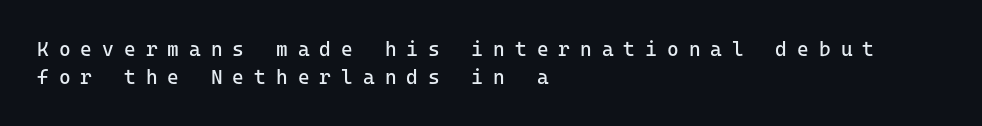
The image shows 20 px text type, upright; set left-aligned, normal line spacing (1.4x), unusually wide letter spacing (+0.5 em), not underlined.
